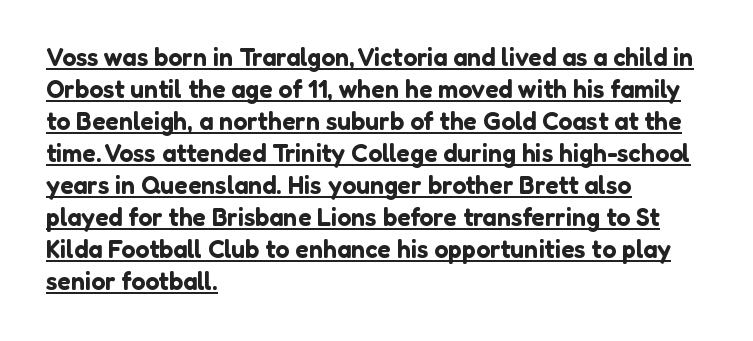
Quick note: not italic, upright. This is underlined copy, the kind a proofreader might mark for attention. A student would call this left alignment; a typographer would say flush left, rag right. There is no visible air inserted between adjacent glyphs. Compared with typical paragraphs, the rows here are spaced about the same.
